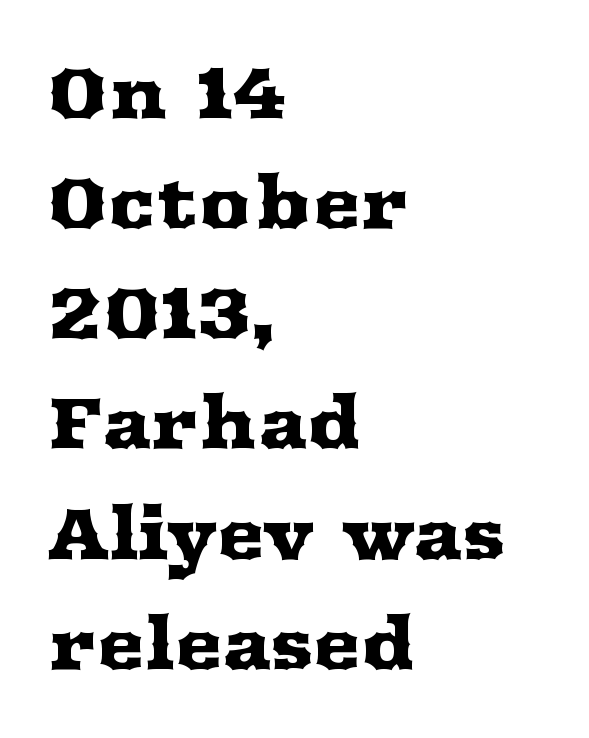
Any mark beneath the type? The region is blank. When letters stand straight like this, we call the style roman or upright. A classic flush-left, rag-right setting is used for this passage. Normally led — the rows are evenly, conventionally spaced. Each letter keeps its own natural width here, so spacing adapts to shape.
